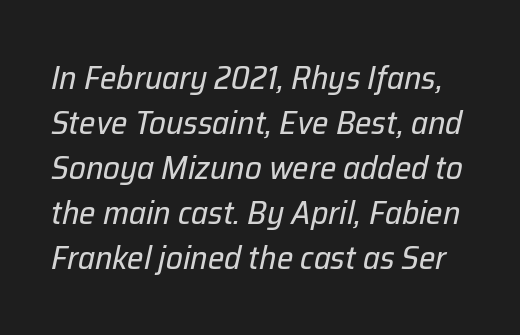
{"italic": "yes", "lean": "right", "slant_degrees": 12, "bold": "no", "weight": "regular", "width": "normal", "stroke_contrast": "low", "x_height": "medium", "monospaced": "no", "underline": "no", "line_spacing": "normal", "line_spacing_ratio": 1.36, "letter_spacing": "normal", "letter_spacing_em": 0.0, "glyph_px": 33}
